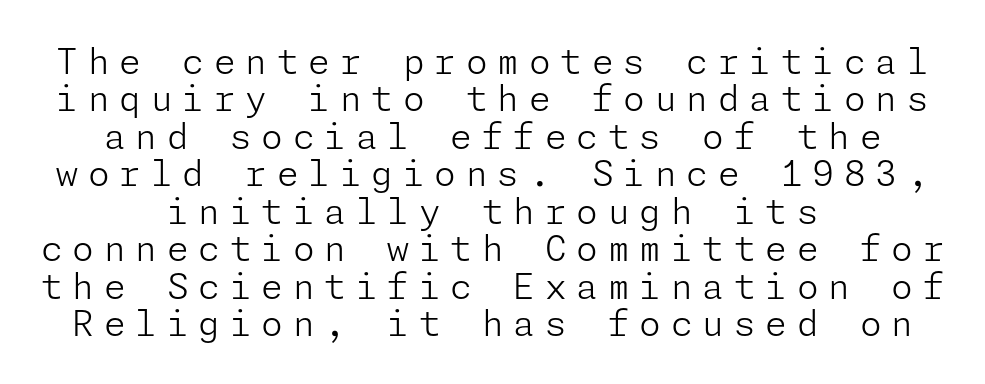
Q: Is the text bold? A: No.
Q: Is the text italic (slanted)? A: No, it is upright.
Q: Is the typeface a serif or a sans-serif typeface? A: Sans-serif.
Q: Is the text underlined? A: No.
Q: How is the paragraph aligned? A: Centered.
Q: Is the spacing between letters normal or unusually wide? A: Unusually wide.
Q: Is the spacing between lines tight, normal or loose? A: Tight.
Q: Width (condensed, normal, or wide)? A: Normal.
Q: Stroke contrast? A: Low.
Q: x-height? A: Medium.
